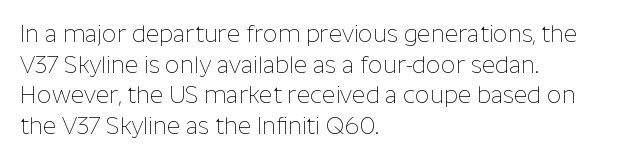
{"italic": "no", "bold": "no", "underline": "no", "align": "left", "line_spacing": "normal", "line_spacing_ratio": 1.33, "letter_spacing": "normal", "letter_spacing_em": 0.0, "glyph_px": 23}
